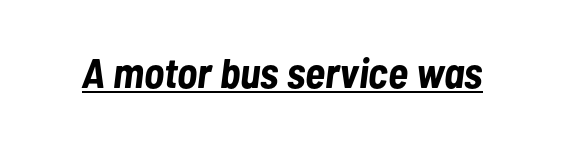
Plenty of ink on the page — the face is bold. Looks like regular typesetting: each glyph gets only the width it needs. Yep, that's italic — everything's leaning. This rendering features underlined lettering. Glyph-to-glyph distance matches everyday printed text.
